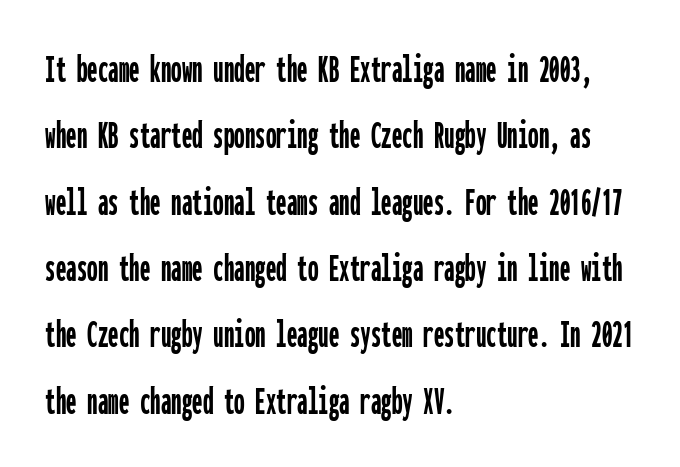
Font category for this specimen: sans-serif. Casual observation: everything's shoved over to the left. Leading: standard. A typesetter would call this monospace, since all characters share one set width.
